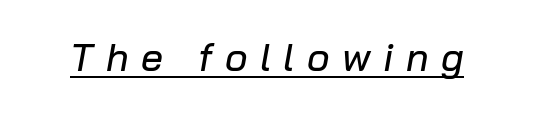
The image shows 39 px text type, italic (leaning right); set unusually wide letter spacing (+0.32 em), underlined; low stroke contrast and a medium x-height.
